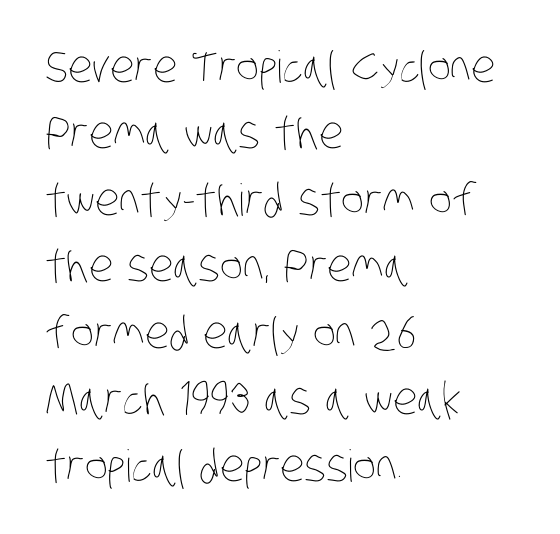
Q: Is the text bold? A: No.
Q: Is the text underlined? A: No.
Q: How is the paragraph aligned? A: Left-aligned.
Q: Is the spacing between letters normal or unusually wide? A: Normal.
Q: Is the spacing between lines tight, normal or loose? A: Normal.
Q: Width (condensed, normal, or wide)? A: Condensed.
Q: Stroke contrast? A: Low.
Q: x-height? A: Large.
Q: Monospaced? A: No.
